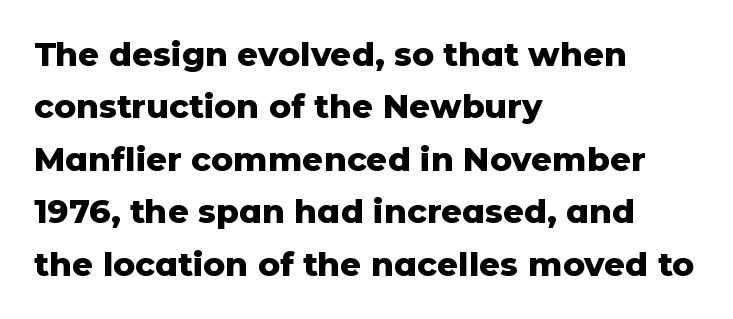
{"serif": "no", "italic": "no", "bold": "yes", "weight": "heavy", "width": "normal", "stroke_contrast": "low", "x_height": "medium", "monospaced": "no", "underline": "no", "align": "left", "line_spacing": "normal", "line_spacing_ratio": 1.59, "letter_spacing": "normal", "letter_spacing_em": 0.0, "glyph_px": 33}
